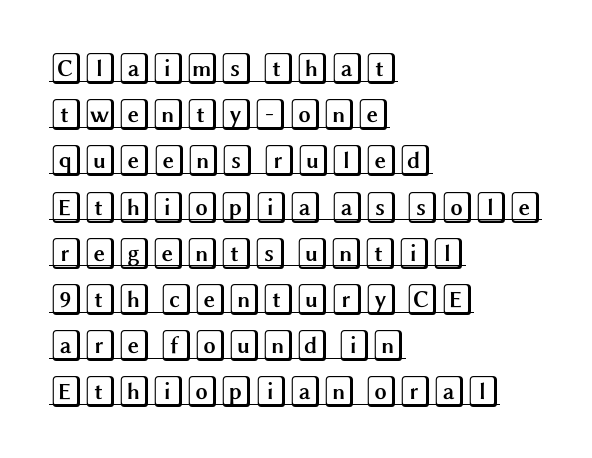
Q: Is the text italic (slanted)? A: No, it is upright.
Q: Is the text underlined? A: Yes.
Q: How is the paragraph aligned? A: Left-aligned.
Q: Is the spacing between letters normal or unusually wide? A: Normal.
Q: Is the spacing between lines tight, normal or loose? A: Normal.
Q: Width (condensed, normal, or wide)? A: Wide.
Q: x-height? A: Large.
